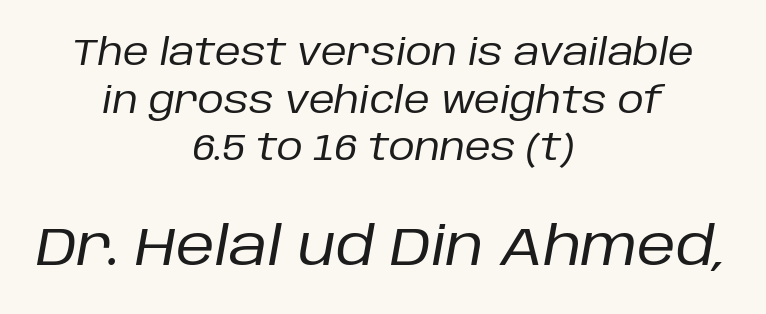
Q: Is the text bold? A: No.
Q: Is the text italic (slanted)? A: Yes, it leans right by about 10 degrees.
Q: Is the text underlined? A: No.
Q: How is the paragraph aligned? A: Centered.
Q: Is the spacing between letters normal or unusually wide? A: Normal.
Q: Is the spacing between lines tight, normal or loose? A: Normal.
Q: Which block of text is set in a larger size, the first (top) or the second (bottom)? A: The second (bottom) one.
Q: Width (condensed, normal, or wide)? A: Normal.
Q: Stroke contrast? A: Low.
Q: x-height? A: Large.
Q: Monospaced? A: No.
